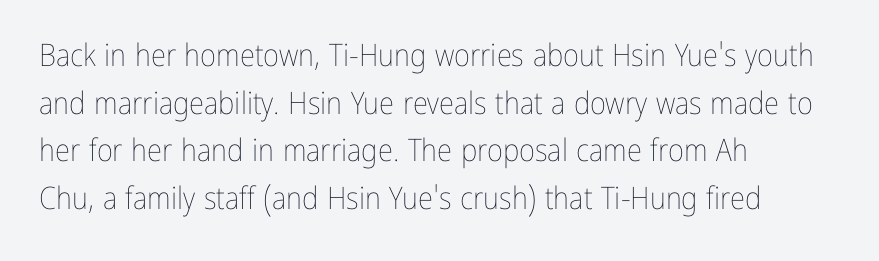
The image shows 31 px thin, condensed type, upright; set left-aligned, normal line spacing (1.54x), normal letter spacing, not underlined; low stroke contrast and a medium x-height.
